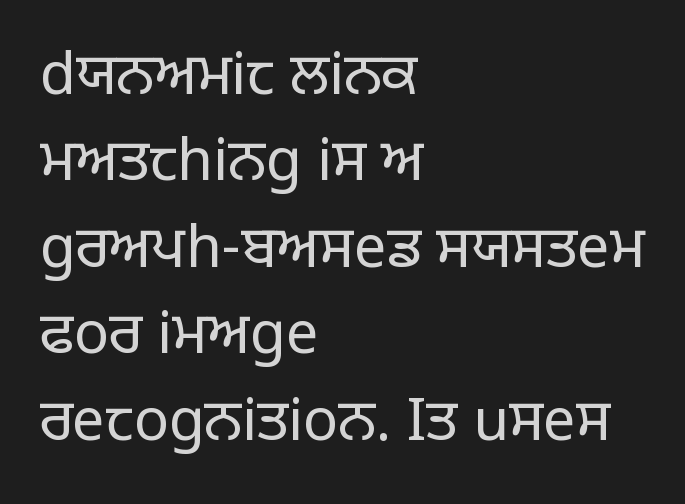
The image shows 58 px regular-weight sans-serif type, upright; set left-aligned, normal line spacing (1.49x), normal letter spacing, not underlined; low stroke contrast and a large x-height.
